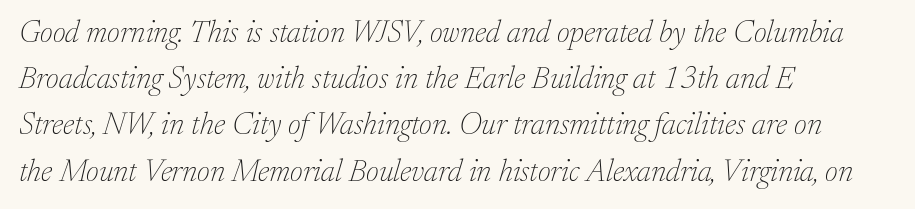
The image shows 31 px thin serif type, italic (leaning right); set left-aligned, normal line spacing (1.49x), normal letter spacing, not underlined; low stroke contrast and a medium x-height.
